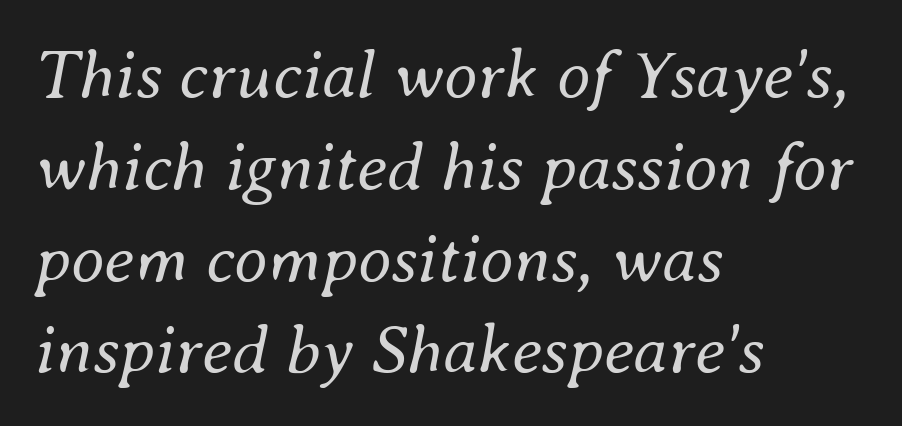
{"italic": "yes", "lean": "right", "slant_degrees": 8, "bold": "no", "weight": "regular", "width": "normal", "stroke_contrast": "medium", "x_height": "small", "monospaced": "no", "underline": "no", "align": "left", "line_spacing": "normal", "line_spacing_ratio": 1.33, "letter_spacing": "normal", "letter_spacing_em": 0.0, "glyph_px": 69}
